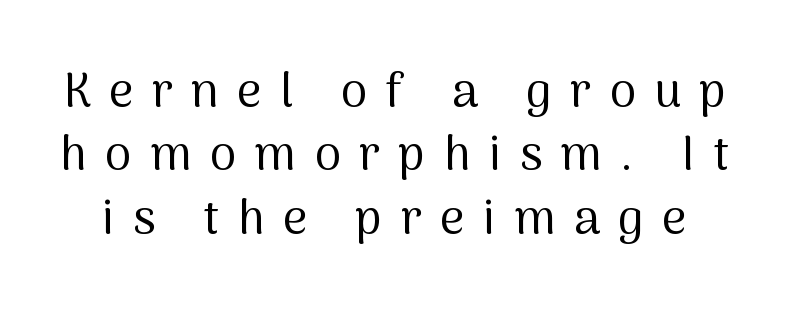
{"serif": "no", "italic": "no", "bold": "no", "weight": "regular", "width": "normal", "stroke_contrast": "medium", "x_height": "medium", "monospaced": "no", "underline": "no", "line_spacing": "normal", "line_spacing_ratio": 1.32, "letter_spacing": "wide", "letter_spacing_em": 0.38, "glyph_px": 48}
